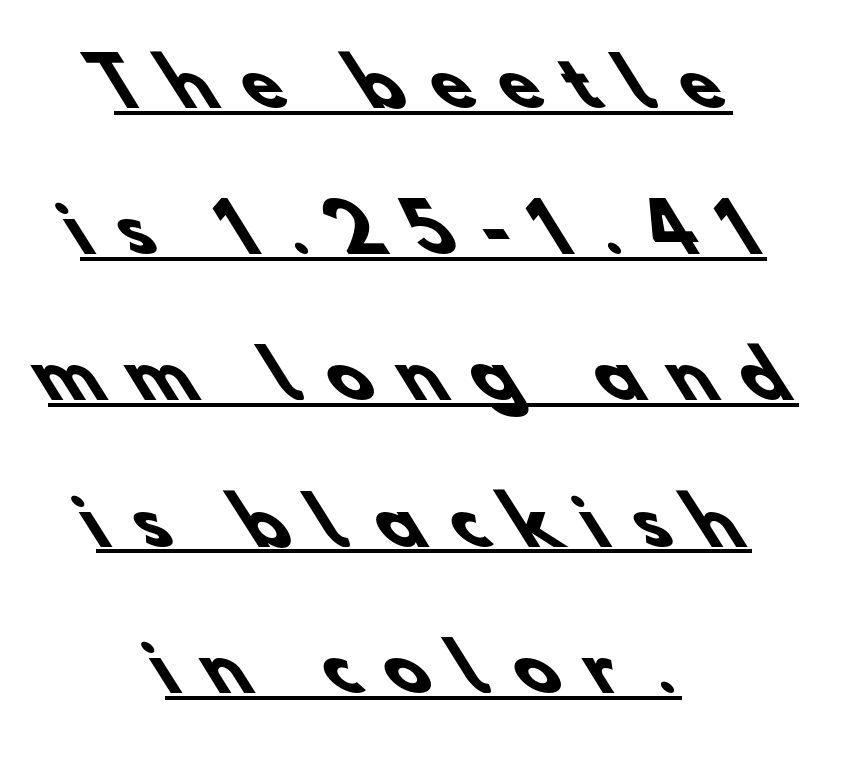
The image shows 65 px heavy sans-serif type; set centered, loose line spacing (2.25x), unusually wide letter spacing (+0.45 em), underlined; low stroke contrast and a small x-height.
